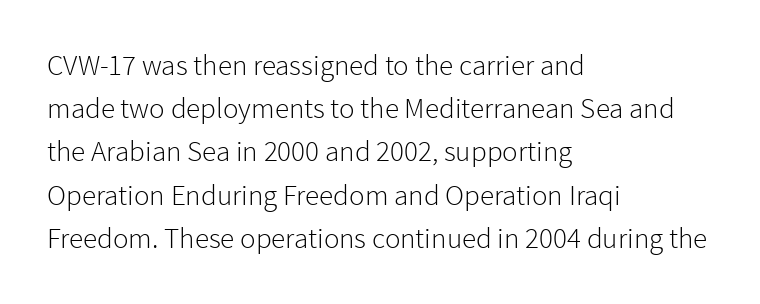
Q: Is the text bold? A: No.
Q: Is the text italic (slanted)? A: No, it is upright.
Q: Is the typeface a serif or a sans-serif typeface? A: Sans-serif.
Q: Is the text underlined? A: No.
Q: How is the paragraph aligned? A: Left-aligned.
Q: Is the spacing between letters normal or unusually wide? A: Normal.
Q: Is the spacing between lines tight, normal or loose? A: Normal.
Q: Width (condensed, normal, or wide)? A: Normal.
Q: Stroke contrast? A: Low.
Q: x-height? A: Medium.
Q: Monospaced? A: No.
